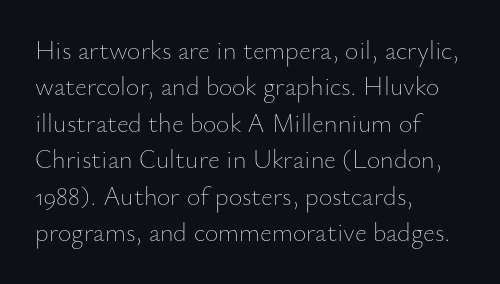
Q: Is the text bold? A: No.
Q: Is the text italic (slanted)? A: No, it is upright.
Q: Is the text underlined? A: No.
Q: How is the paragraph aligned? A: Left-aligned.
Q: Is the spacing between letters normal or unusually wide? A: Normal.
Q: Is the spacing between lines tight, normal or loose? A: Normal.
